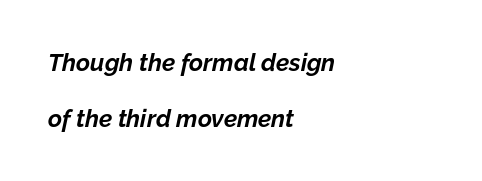
Q: Is the text bold? A: Yes.
Q: Is the text italic (slanted)? A: Yes, it leans right by about 12 degrees.
Q: Is the text underlined? A: No.
Q: How is the paragraph aligned? A: Left-aligned.
Q: Is the spacing between letters normal or unusually wide? A: Normal.
Q: Is the spacing between lines tight, normal or loose? A: Loose.
